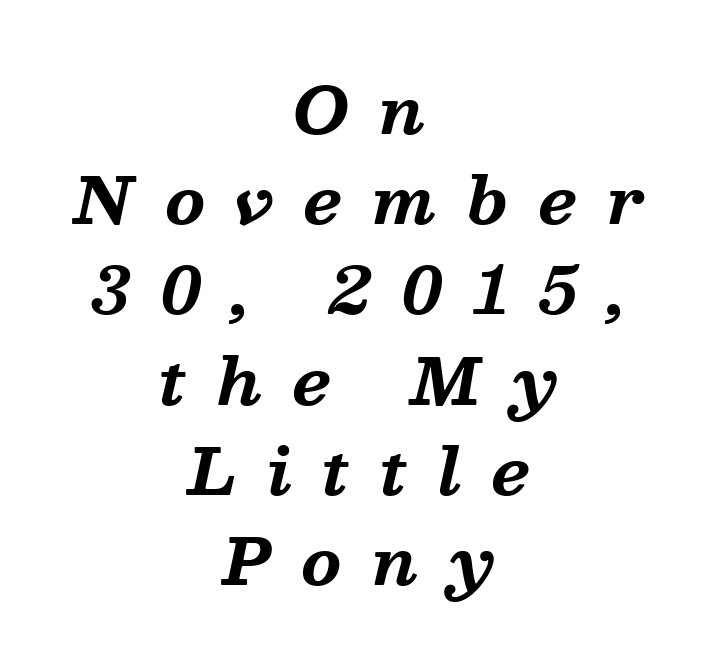
The image shows 64 px bold serif type, italic (leaning right); set centered, normal line spacing (1.41x), unusually wide letter spacing (+0.48 em), not underlined; medium stroke contrast and a medium x-height.
